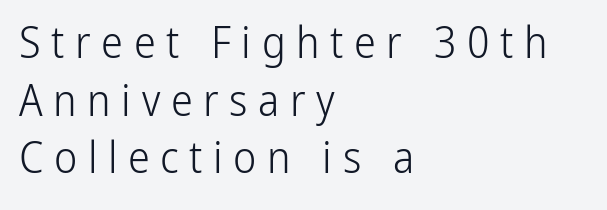
Q: Is the text bold? A: No.
Q: Is the text italic (slanted)? A: No, it is upright.
Q: Is the typeface a serif or a sans-serif typeface? A: Sans-serif.
Q: Is the text underlined? A: No.
Q: How is the paragraph aligned? A: Left-aligned.
Q: Is the spacing between letters normal or unusually wide? A: Unusually wide.
Q: Is the spacing between lines tight, normal or loose? A: Normal.
Q: Width (condensed, normal, or wide)? A: Condensed.
Q: Stroke contrast? A: Low.
Q: x-height? A: Medium.
Q: Monospaced? A: No.
